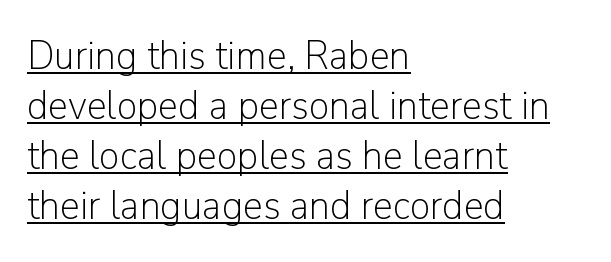
Q: Is the text bold? A: No.
Q: Is the text italic (slanted)? A: No, it is upright.
Q: Is the typeface a serif or a sans-serif typeface? A: Sans-serif.
Q: Is the text underlined? A: Yes.
Q: How is the paragraph aligned? A: Left-aligned.
Q: Is the spacing between letters normal or unusually wide? A: Normal.
Q: Width (condensed, normal, or wide)? A: Normal.
Q: Stroke contrast? A: Low.
Q: x-height? A: Medium.
Q: Monospaced? A: No.
